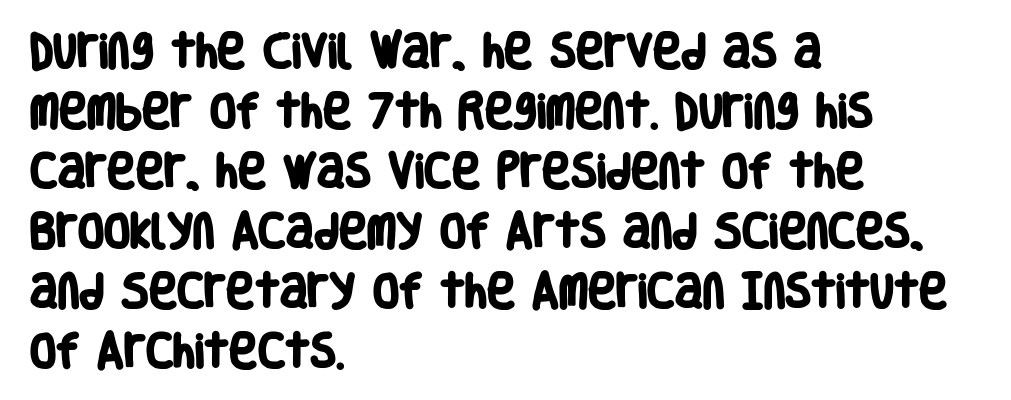
The tracking reads as untouched default to a designer's eye. Weight: bold. Whoever set this chose a conventional vertical rhythm. A typesetter would call this proportional, since set widths differ per character.
